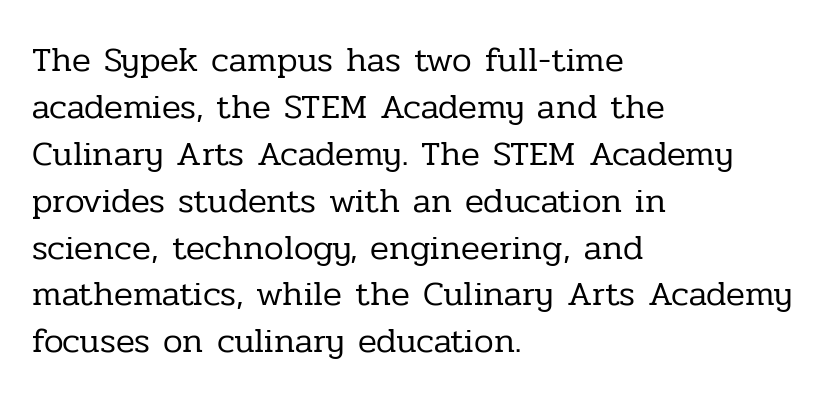
A clean baseline with only descenders dipping below it. Each letter keeps its own natural width here, so spacing adapts to shape. When letters stand straight like this, we call the style roman or upright. What kind of face is this? One with serifs.
